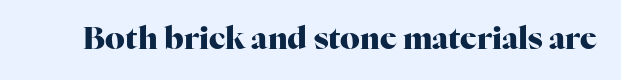
{"serif": "yes", "italic": "no", "bold": "yes", "weight": "heavy", "width": "normal", "stroke_contrast": "high", "x_height": "medium", "monospaced": "no", "underline": "no", "letter_spacing": "normal", "letter_spacing_em": 0.0, "glyph_px": 31}
